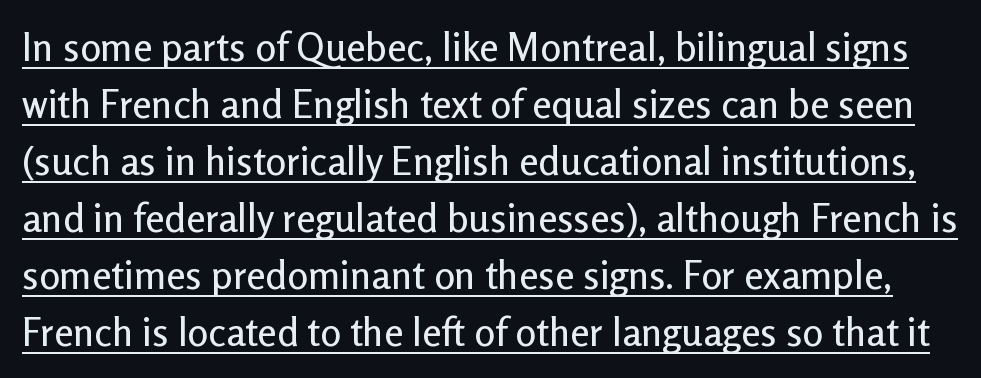
The image shows 39 px sans-serif type, upright; set normal line spacing (1.46x), normal letter spacing, underlined; low stroke contrast and a medium x-height.
